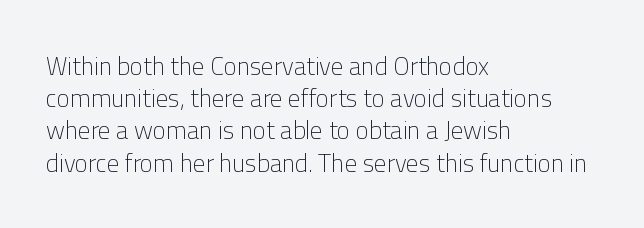
{"italic": "no", "bold": "no", "underline": "no", "align": "left", "line_spacing": "normal", "line_spacing_ratio": 1.29, "letter_spacing": "normal", "letter_spacing_em": 0.0, "glyph_px": 25}
